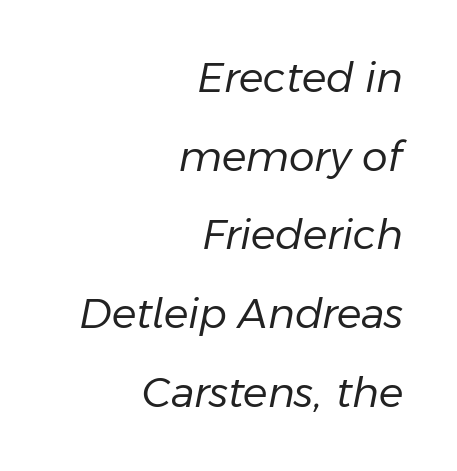
{"italic": "yes", "lean": "right", "slant_degrees": 11, "bold": "no", "weight": "regular", "width": "normal", "stroke_contrast": "low", "x_height": "medium", "monospaced": "no", "underline": "no", "align": "right", "line_spacing": "loose", "line_spacing_ratio": 1.92, "letter_spacing": "normal", "letter_spacing_em": 0.0, "glyph_px": 41}
